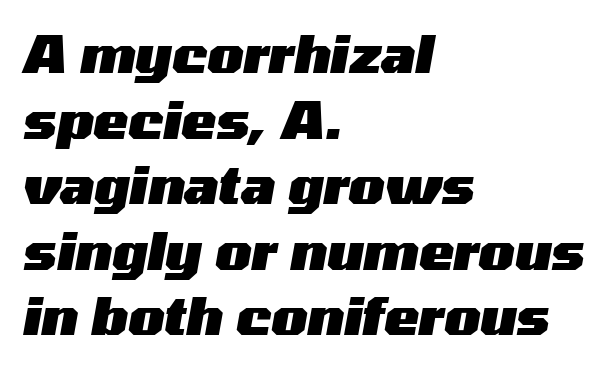
{"italic": "yes", "lean": "right", "slant_degrees": 10, "bold": "yes", "weight": "heavy", "width": "wide", "stroke_contrast": "medium", "x_height": "medium", "monospaced": "no", "underline": "no", "align": "left", "line_spacing": "normal", "line_spacing_ratio": 1.26, "letter_spacing": "normal", "letter_spacing_em": 0.0, "glyph_px": 52}
